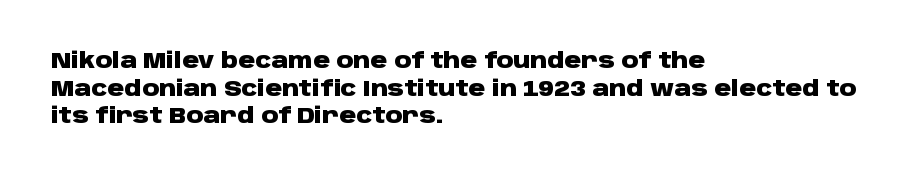
{"italic": "no", "bold": "yes", "underline": "no", "align": "left", "line_spacing": "normal", "line_spacing_ratio": 1.32, "letter_spacing": "normal", "letter_spacing_em": 0.0, "glyph_px": 21}
